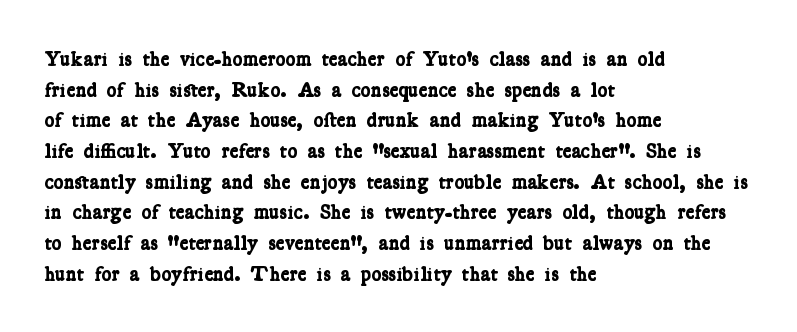
Q: Is the text bold? A: Yes.
Q: Is the text underlined? A: No.
Q: How is the paragraph aligned? A: Left-aligned.
Q: Is the spacing between letters normal or unusually wide? A: Normal.
Q: Is the spacing between lines tight, normal or loose? A: Normal.
